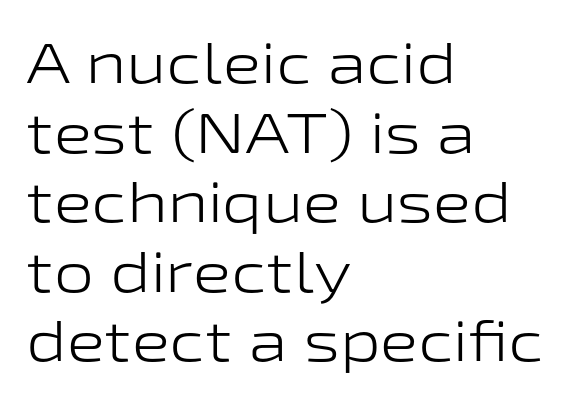
The image shows 57 px light, wide sans-serif type, upright; set left-aligned, line spacing 1.22x, normal letter spacing, not underlined; low stroke contrast and a medium x-height.
